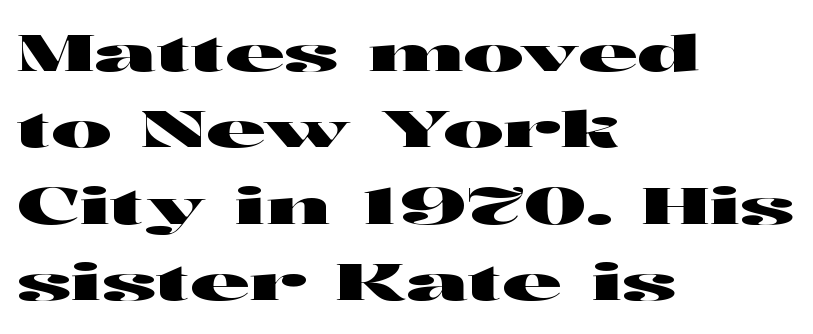
{"serif": "no", "italic": "no", "width": "wide", "stroke_contrast": "high", "x_height": "medium", "monospaced": "no", "underline": "no", "align": "left", "line_spacing": "normal", "line_spacing_ratio": 1.5, "letter_spacing": "normal", "letter_spacing_em": 0.0, "glyph_px": 51}
